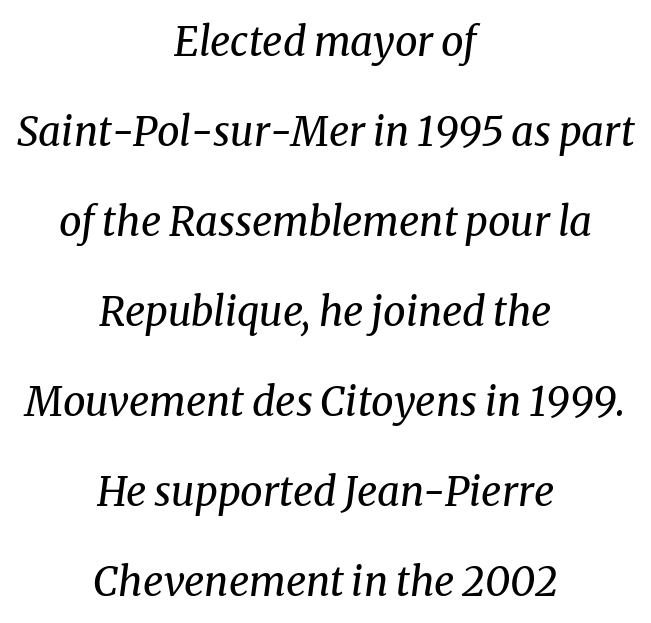
The strokes carry an ordinary text weight at most. Horizontal bands of white between lines are thick stripes. Note: serifs present on the glyphs. The words here are not underlined.
